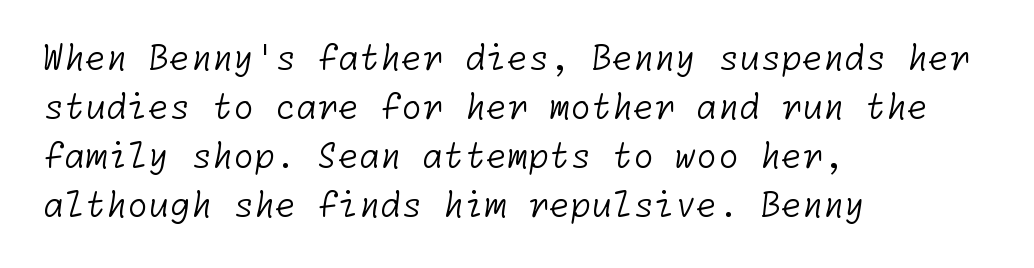
The image shows 34 px light sans-serif type; set left-aligned, normal line spacing (1.44x), normal letter spacing, not underlined; low stroke contrast and a medium x-height.
